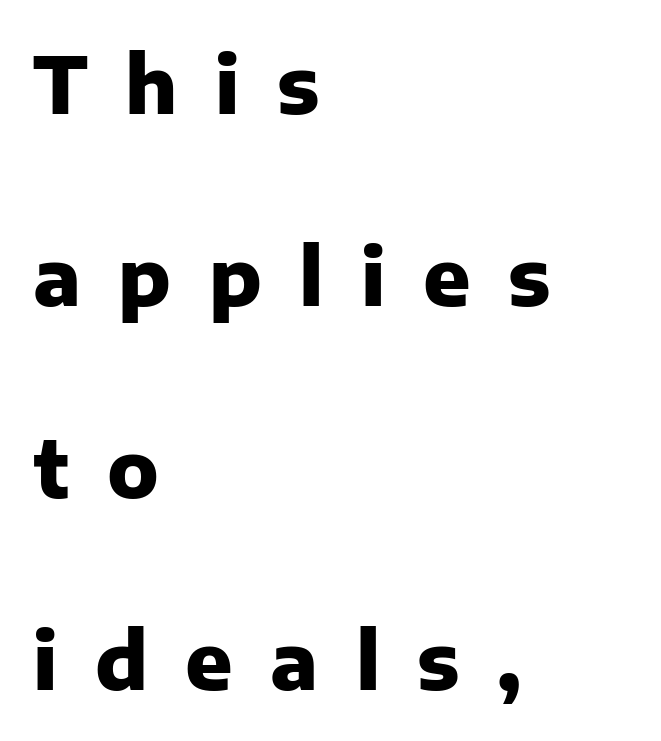
The compositor pushed each line to the left boundary. The strokes are fattened all the way to bold. Does the leading feel generous? Absolutely, it's lavish. Descenders are the only things crossing below the line. The line texture is sparse and dotted thanks to wide tracking.
